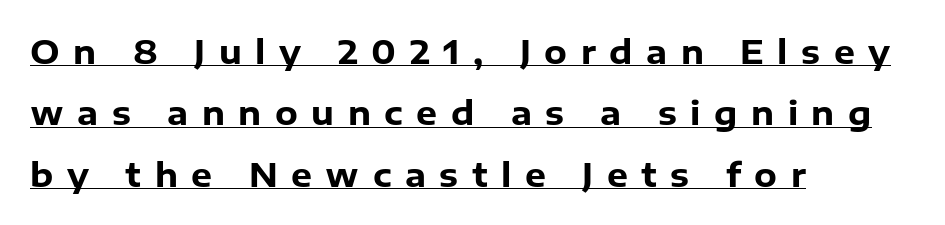
{"serif": "no", "italic": "no", "bold": "yes", "weight": "heavy", "width": "normal", "stroke_contrast": "low", "x_height": "medium", "monospaced": "no", "underline": "yes", "align": "left", "line_spacing_ratio": 1.86, "letter_spacing": "wide", "letter_spacing_em": 0.41, "glyph_px": 33}
